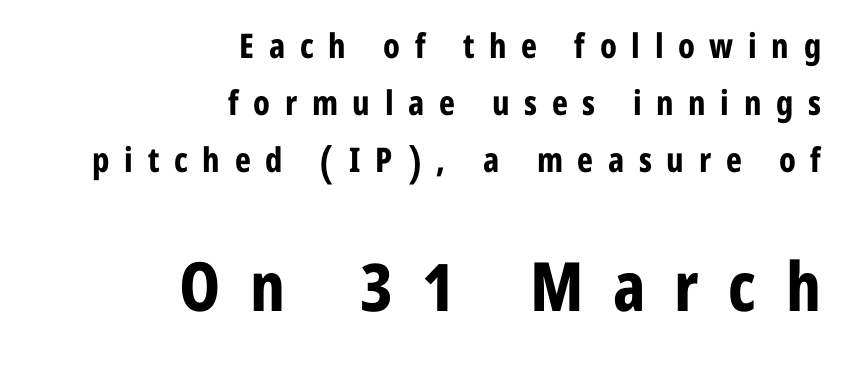
The image shows 68 px bold, condensed sans-serif type, upright; set right-aligned, normal line spacing (1.67x), unusually wide letter spacing (+0.43 em), not underlined; the second (bottom) block is 2.0x larger; low stroke contrast and a medium x-height.
